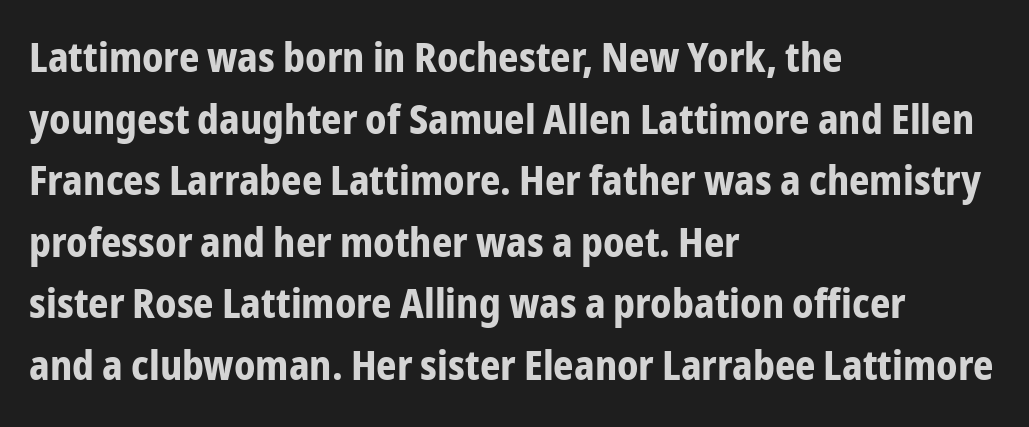
The image shows 40 px bold, condensed sans-serif type, upright; set left-aligned, normal line spacing (1.54x), normal letter spacing, not underlined; low stroke contrast and a medium x-height.
